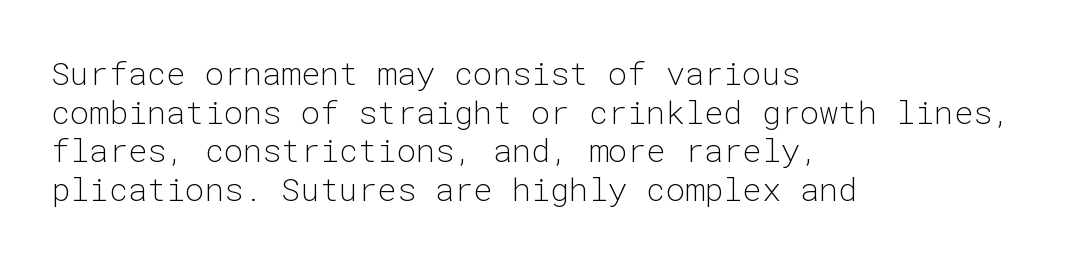
Between one letter and the next there's only the usual sliver of space. Letterform terminals end flat and unadorned throughout the passage. Anything drawn beneath the words? Only blank space. Note the uniform advance width — an 'i' takes as much space as an 'm'. The letters look calm and open, with moderate or lighter stems.
